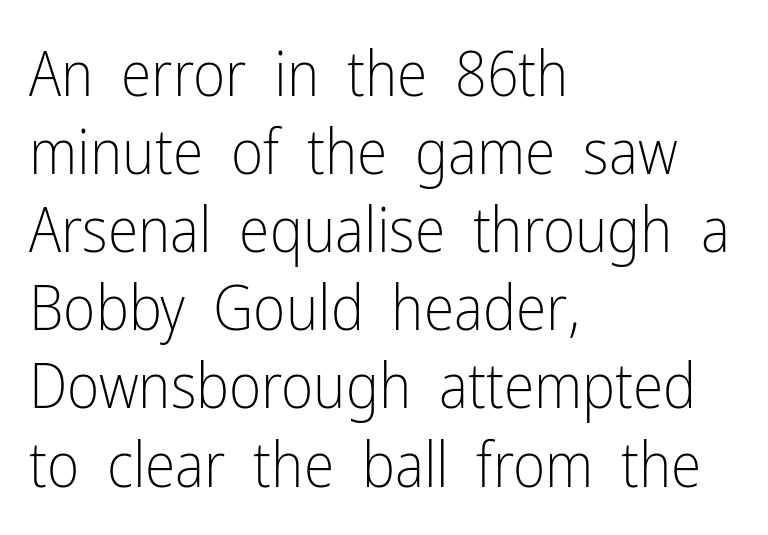
Q: Is the text bold? A: No.
Q: Is the text italic (slanted)? A: No, it is upright.
Q: Is the typeface a serif or a sans-serif typeface? A: Sans-serif.
Q: Is the text underlined? A: No.
Q: How is the paragraph aligned? A: Left-aligned.
Q: Is the spacing between letters normal or unusually wide? A: Normal.
Q: Is the spacing between lines tight, normal or loose? A: Normal.
Q: Width (condensed, normal, or wide)? A: Condensed.
Q: Stroke contrast? A: Low.
Q: x-height? A: Medium.
Q: Monospaced? A: No.
